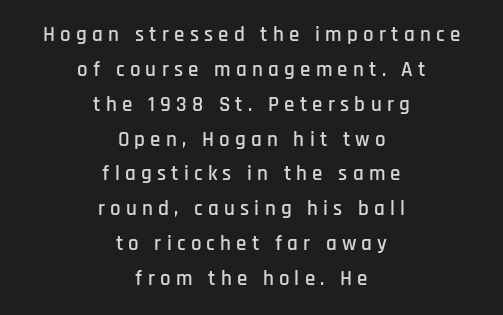
{"italic": "no", "underline": "no", "align": "center", "line_spacing": "normal", "line_spacing_ratio": 1.66, "letter_spacing": "wide", "letter_spacing_em": 0.25, "glyph_px": 21}
